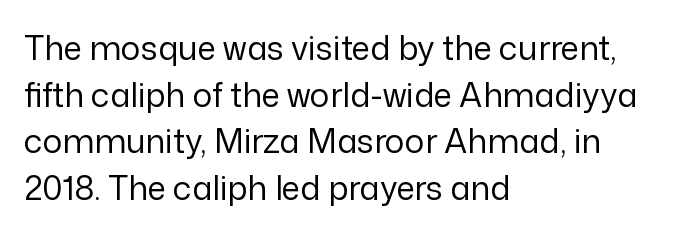
{"serif": "no", "italic": "no", "bold": "no", "weight": "regular", "width": "normal", "stroke_contrast": "low", "x_height": "medium", "monospaced": "no", "underline": "no", "align": "left", "line_spacing": "normal", "line_spacing_ratio": 1.41, "letter_spacing": "normal", "letter_spacing_em": 0.0, "glyph_px": 33}
